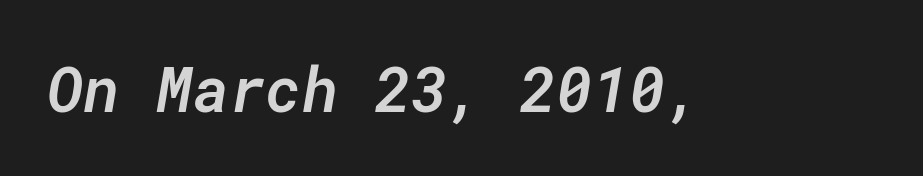
The strokes are fattened partway — semibold, not bold. These lines keep a tight, regular rhythm from letter to letter. Emphasis-style slanted type is in use. This sample has the even, mechanical cadence of fixed-width lettering.
